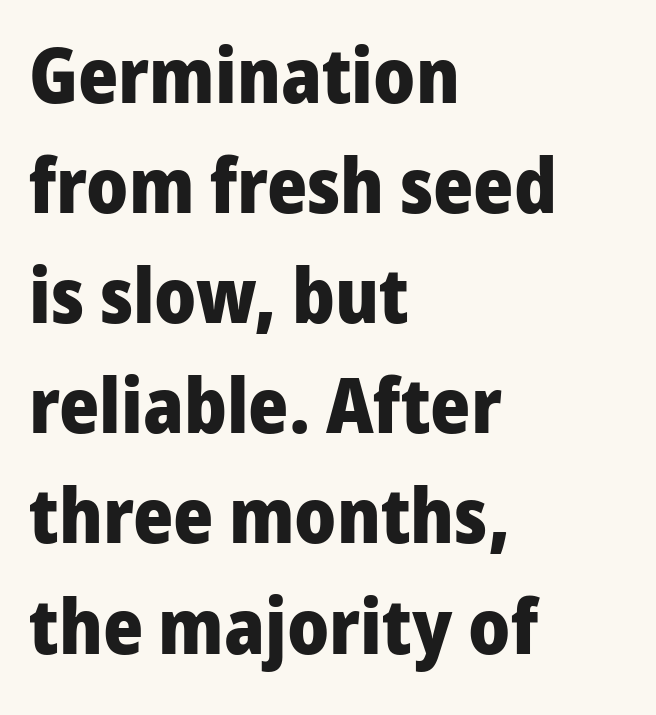
The image shows 77 px heavy sans-serif type, upright; set left-aligned, normal line spacing (1.43x), normal letter spacing, not underlined; low stroke contrast and a medium x-height.
